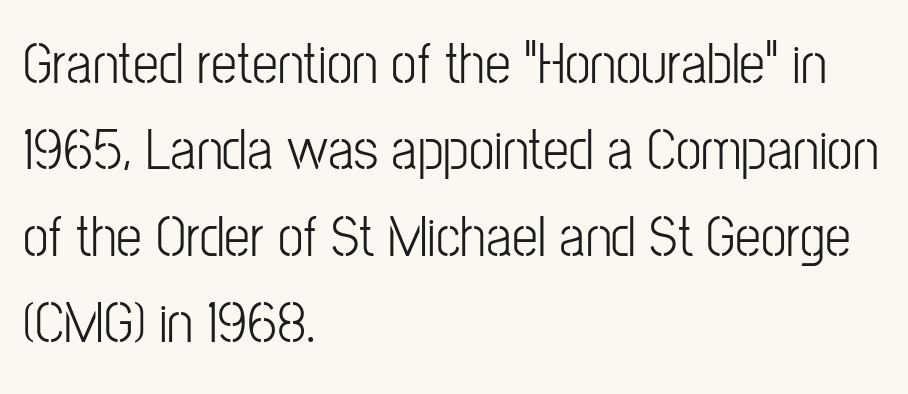
Q: Is the text bold? A: No.
Q: Is the text italic (slanted)? A: No, it is upright.
Q: Is the typeface a serif or a sans-serif typeface? A: Sans-serif.
Q: Is the text underlined? A: No.
Q: How is the paragraph aligned? A: Left-aligned.
Q: Is the spacing between letters normal or unusually wide? A: Normal.
Q: Is the spacing between lines tight, normal or loose? A: Normal.
Q: Width (condensed, normal, or wide)? A: Condensed.
Q: Stroke contrast? A: Low.
Q: x-height? A: Medium.
Q: Monospaced? A: No.
